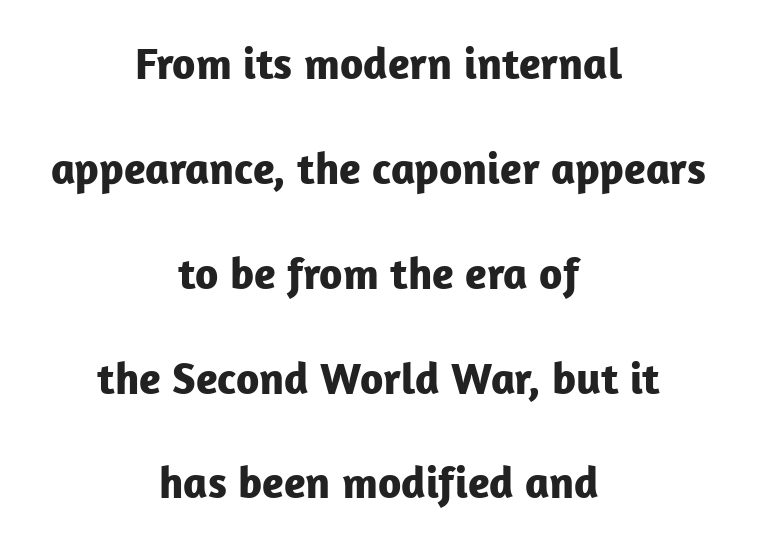
This rendering leaves character spacing at its baseline value. This is heavy type, rendered in bold. If you folded the block vertically in half, each line would mirror itself in length. Characters remain perfectly vertical along every line.
